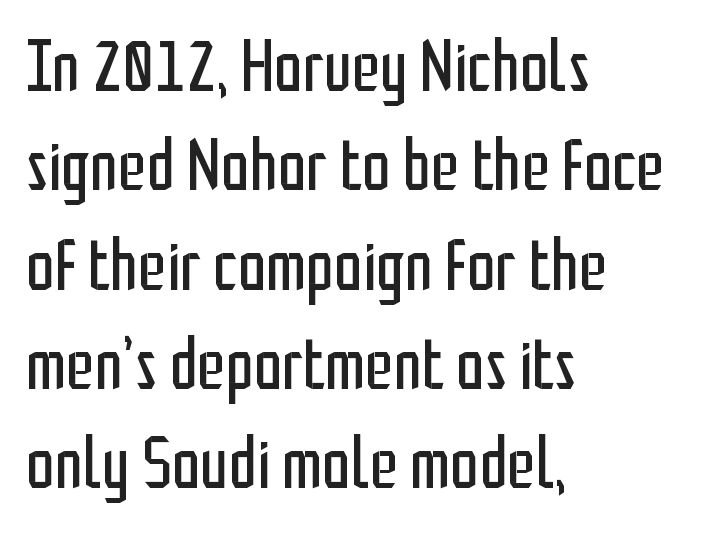
The image shows 72 px regular-weight, condensed sans-serif type, upright; set left-aligned, normal line spacing (1.38x), normal letter spacing, not underlined; low stroke contrast and a medium x-height.
